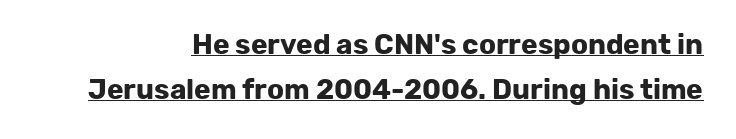
Tracking value appears to be zero — textbook default spacing. These lines are composed in type without serifs. In terms of posture, this sample is upright. You could not count columns in this text — the font is proportionally spaced.
